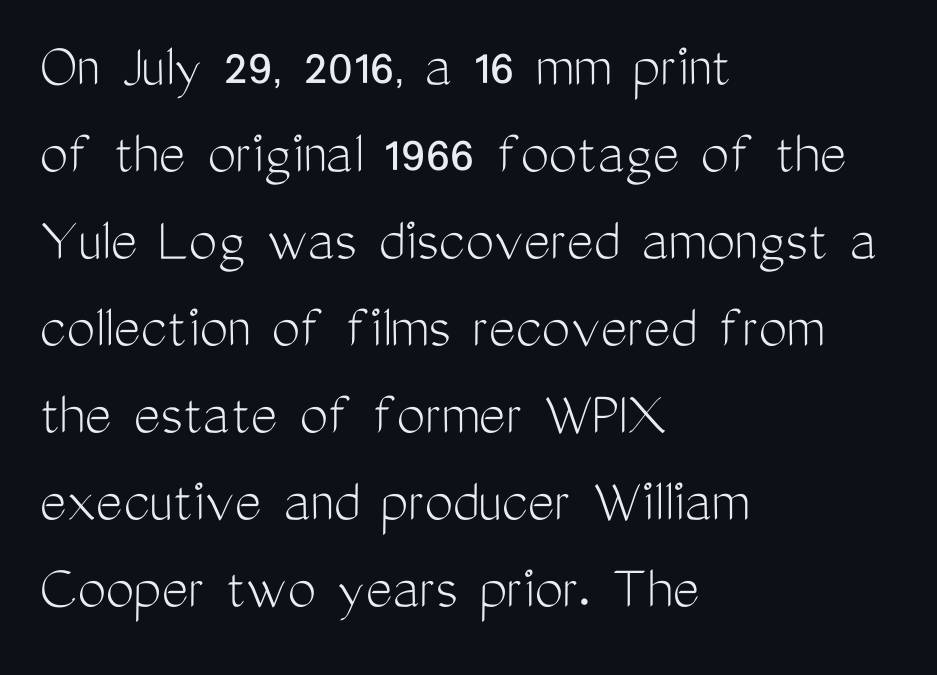
Compared with typical paragraphs, the rows here are spaced about the same. The rendering shows plain stroke endings on the letterforms — a sans-serif design. The rag falls on the right side of this text block. These lines are rendered in a variable-pitch font. Weight: in the light-to-regular range. Tall strokes in this sample are plumb rather than angled.
